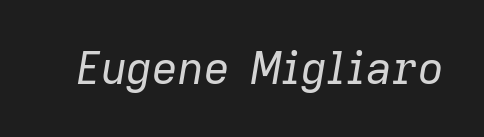
The image shows 45 px regular-weight type, italic (leaning right); set normal letter spacing, not underlined; low stroke contrast and a medium x-height.
